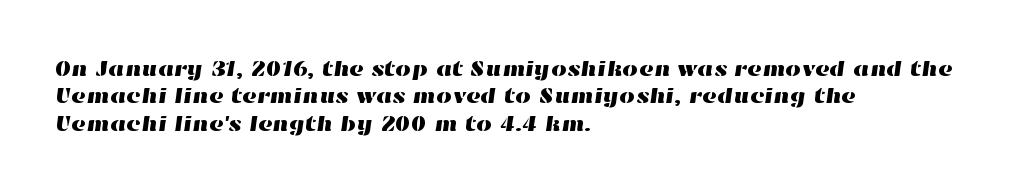
The image shows 22 px text type; set left-aligned, line spacing 1.24x, normal letter spacing, not underlined.
